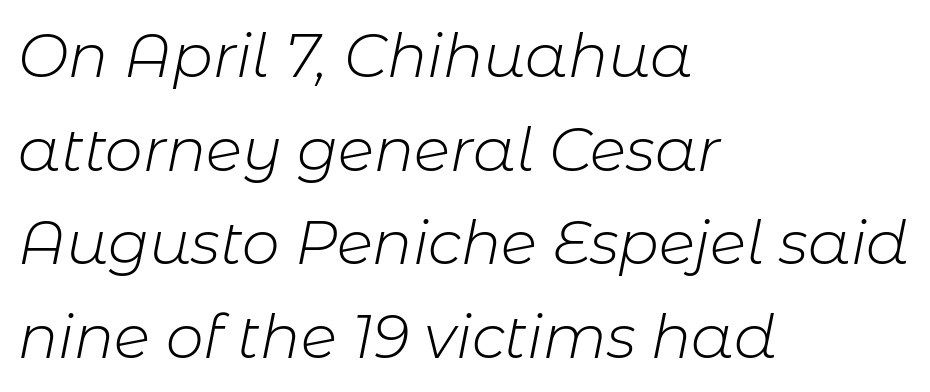
{"italic": "yes", "lean": "right", "slant_degrees": 11, "bold": "no", "weight": "light", "width": "normal", "stroke_contrast": "low", "x_height": "medium", "monospaced": "no", "underline": "no", "align": "left", "line_spacing": "normal", "line_spacing_ratio": 1.56, "letter_spacing": "normal", "letter_spacing_em": 0.0, "glyph_px": 60}
